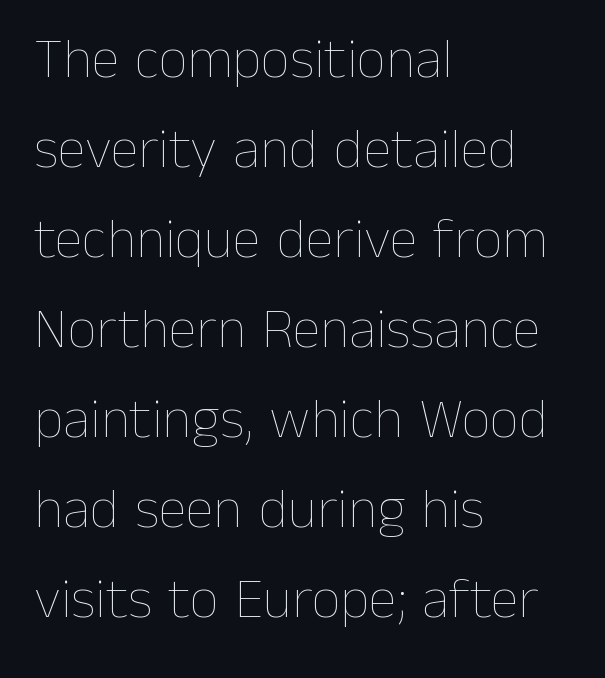
{"italic": "no", "bold": "no", "weight": "thin", "width": "normal", "stroke_contrast": "low", "x_height": "medium", "monospaced": "no", "underline": "no", "align": "left", "line_spacing": "normal", "line_spacing_ratio": 1.58, "letter_spacing": "normal", "letter_spacing_em": 0.0, "glyph_px": 57}
